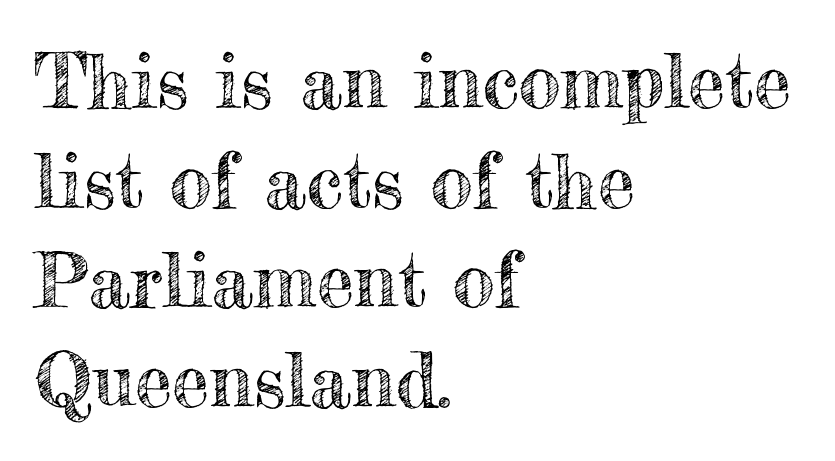
{"italic": "no", "width": "normal", "x_height": "small", "monospaced": "no", "underline": "no", "align": "left", "line_spacing": "normal", "line_spacing_ratio": 1.33, "letter_spacing": "normal", "letter_spacing_em": 0.0, "glyph_px": 75}
